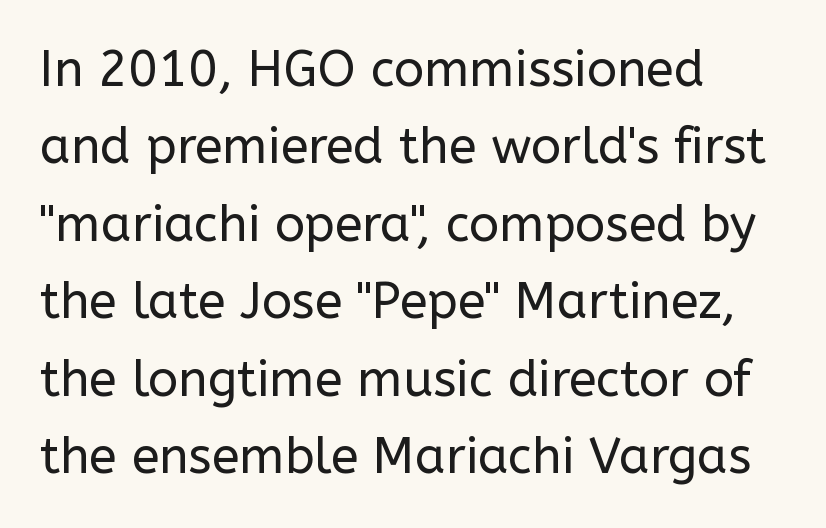
{"serif": "no", "italic": "no", "bold": "no", "weight": "regular", "width": "normal", "stroke_contrast": "low", "x_height": "medium", "monospaced": "no", "underline": "no", "align": "left", "line_spacing": "normal", "line_spacing_ratio": 1.55, "letter_spacing": "normal", "letter_spacing_em": 0.0, "glyph_px": 50}
